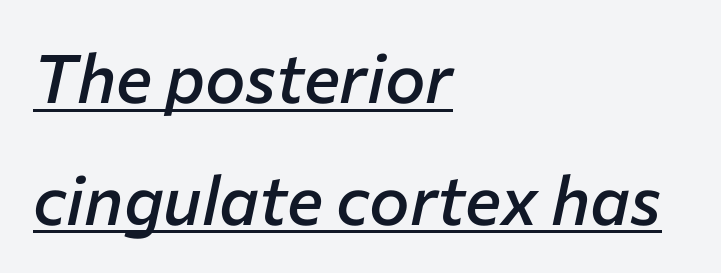
{"italic": "yes", "lean": "right", "slant_degrees": 12, "bold": "semi", "weight": "semibold", "width": "normal", "stroke_contrast": "low", "x_height": "medium", "monospaced": "no", "underline": "yes", "align": "left", "line_spacing_ratio": 1.79, "letter_spacing": "normal", "letter_spacing_em": 0.0, "glyph_px": 68}
